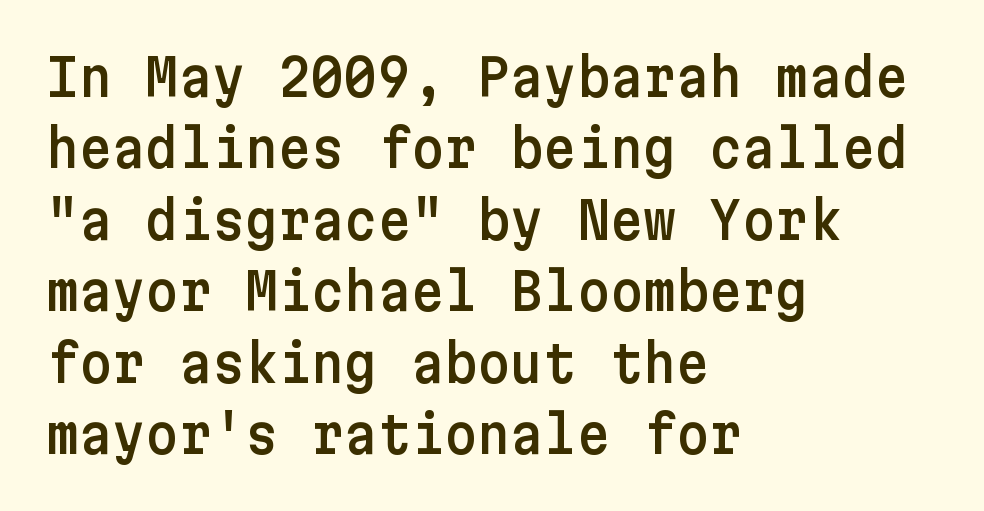
The image shows 51 px sans-serif type, upright; set left-aligned, normal line spacing (1.4x), normal letter spacing, not underlined; low stroke contrast and a medium x-height.
